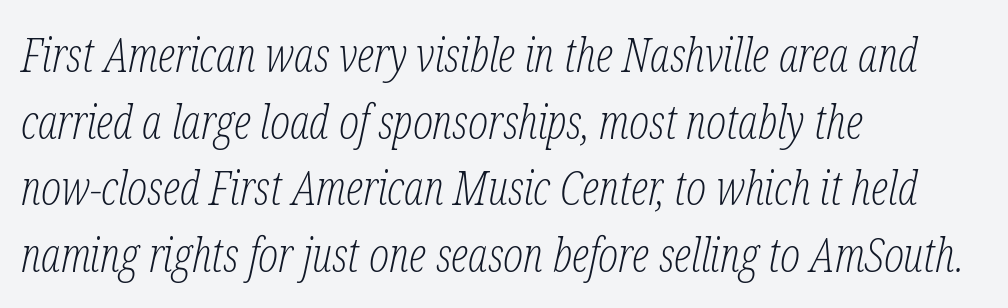
Q: Is the text bold? A: No.
Q: Is the text italic (slanted)? A: Yes, it leans right by about 12 degrees.
Q: Is the typeface a serif or a sans-serif typeface? A: Serif.
Q: Is the text underlined? A: No.
Q: How is the paragraph aligned? A: Left-aligned.
Q: Is the spacing between letters normal or unusually wide? A: Normal.
Q: Is the spacing between lines tight, normal or loose? A: Normal.
Q: Width (condensed, normal, or wide)? A: Condensed.
Q: Stroke contrast? A: Low.
Q: x-height? A: Medium.
Q: Monospaced? A: No.
